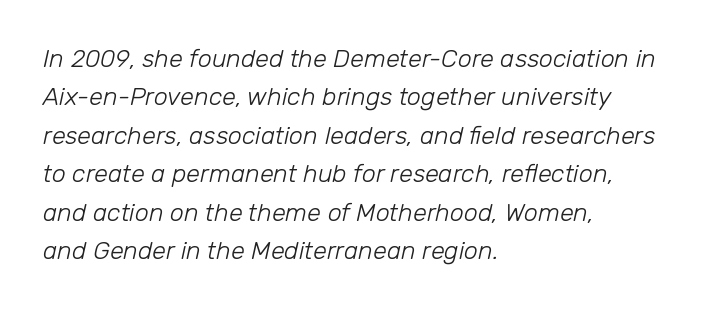
The image shows 25 px text type, italic (leaning right); set left-aligned, normal line spacing (1.54x), normal letter spacing, not underlined.
